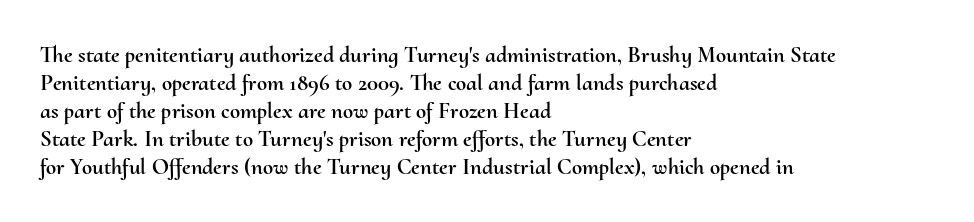
The image shows 23 px text type, upright; set left-aligned, line spacing 1.22x, normal letter spacing, not underlined.
